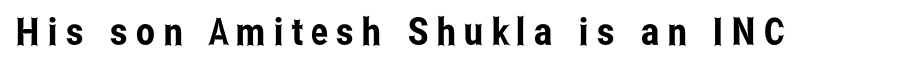
The rendering uses natural spacing where letterforms have individual widths. Letterform terminals end flat and unadorned throughout the passage. You could only call the tracking loose — the letters float apart. Each row of text sits above clean, open space. A roman cut, with each character standing at attention.
